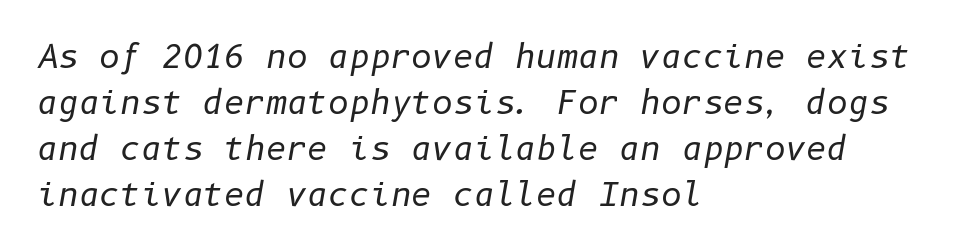
Q: Is the text bold? A: No.
Q: Is the text italic (slanted)? A: Yes, it leans right by about 10 degrees.
Q: Is the text underlined? A: No.
Q: How is the paragraph aligned? A: Left-aligned.
Q: Is the spacing between letters normal or unusually wide? A: Normal.
Q: Is the spacing between lines tight, normal or loose? A: Normal.
Q: Width (condensed, normal, or wide)? A: Normal.
Q: Stroke contrast? A: Low.
Q: x-height? A: Medium.
